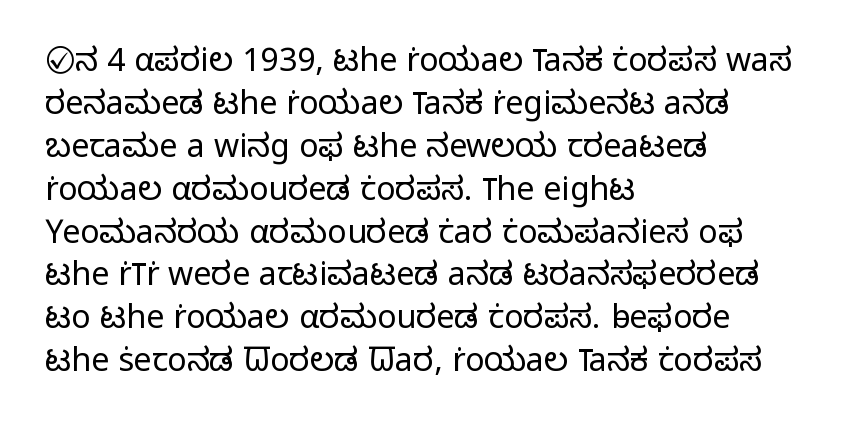
{"serif": "no", "italic": "no", "bold": "no", "weight": "light", "width": "normal", "stroke_contrast": "low", "x_height": "medium", "monospaced": "no", "underline": "no", "align": "left", "line_spacing": "normal", "line_spacing_ratio": 1.34, "letter_spacing": "normal", "letter_spacing_em": 0.0, "glyph_px": 32}
